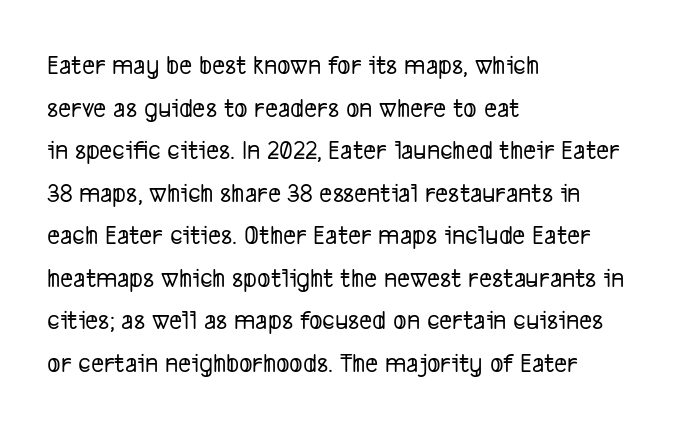
Leading matches the norm, producing a regular column. Spacing verdict: proportional, widths tailored to each character. Standard letterfit; no display-style spreading of the glyphs. Grotesque or geometric, the face here clearly has no serifs. The foot of each line stays bare and open.
